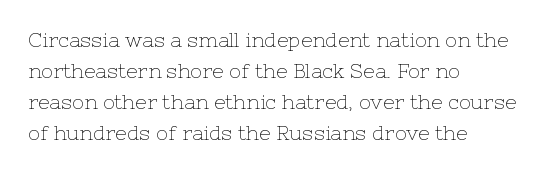
The face looks like a standard text weight, possibly lighter. The type is set solid horizontally, with unmodified tracking. The lettering stays uniformly vertical, giving the passage a roman look. Leading: standard. Casual observation: everything's shoved over to the left.
